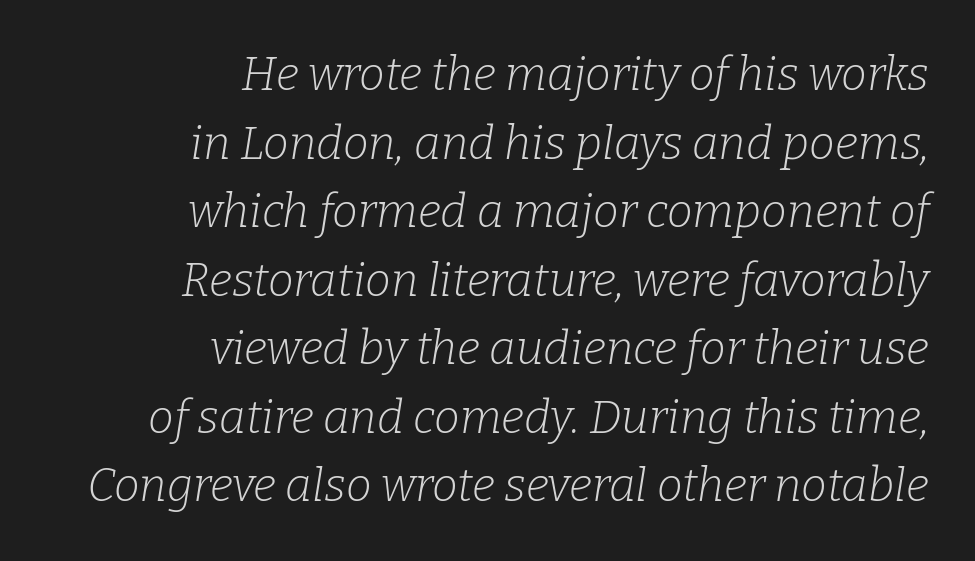
A flush-right, rag-left setting is used for this passage. Designer's note — italics engaged. This sample uses a serif face. The rendering uses a moderate line-height, typical for paragraphs. Look at the tracking — it's just the regular setting, nothing added.
